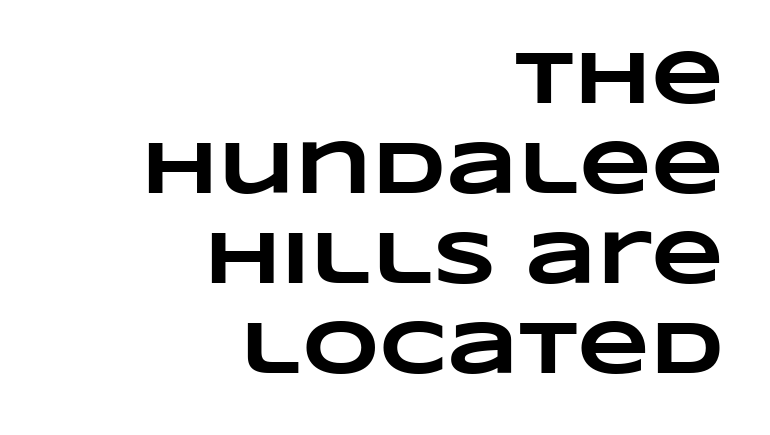
Q: Is the text bold? A: Yes.
Q: Is the text underlined? A: No.
Q: How is the paragraph aligned? A: Right-aligned.
Q: Is the spacing between letters normal or unusually wide? A: Normal.
Q: Width (condensed, normal, or wide)? A: Wide.
Q: Stroke contrast? A: Low.
Q: x-height? A: Large.
Q: Monospaced? A: No.
